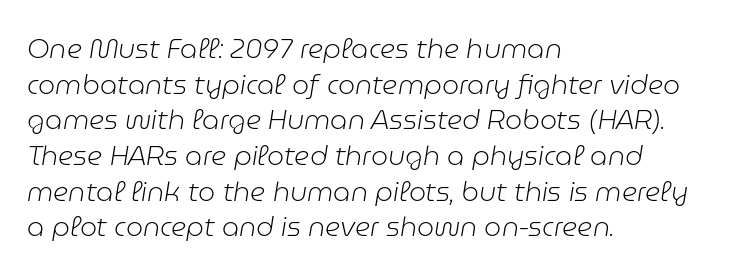
Q: Is the text bold? A: No.
Q: Is the text italic (slanted)? A: Yes, it leans right by about 9 degrees.
Q: Is the text underlined? A: No.
Q: How is the paragraph aligned? A: Left-aligned.
Q: Is the spacing between letters normal or unusually wide? A: Normal.
Q: Is the spacing between lines tight, normal or loose? A: Normal.
